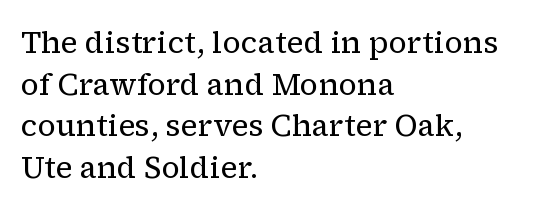
The image shows 30 px regular-weight serif type, upright; set left-aligned, normal line spacing (1.39x), normal letter spacing, not underlined; low stroke contrast and a medium x-height.
